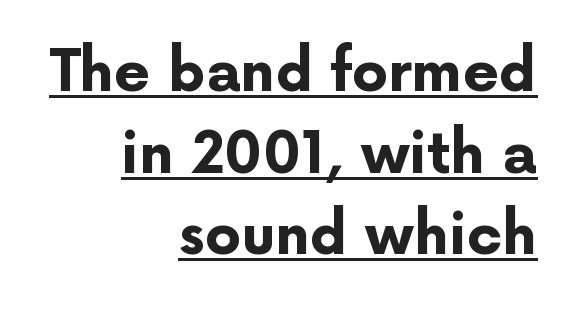
{"serif": "no", "italic": "no", "bold": "yes", "weight": "bold", "width": "normal", "stroke_contrast": "low", "x_height": "medium", "monospaced": "no", "underline": "yes", "align": "right", "line_spacing": "normal", "line_spacing_ratio": 1.43, "letter_spacing": "normal", "letter_spacing_em": 0.0, "glyph_px": 57}
